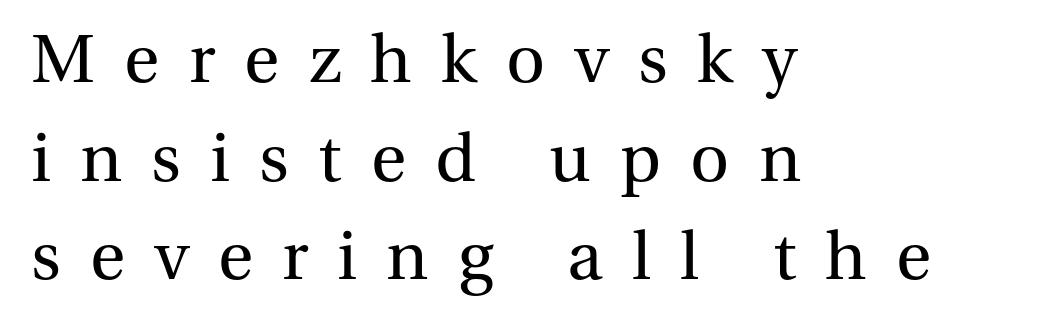
Is the stroke heavy? The answer is a plain regular-or-lighter. This sample uses expanded letter spacing, leaving extra air between glyphs. Proportional: the letters do not fall into vertical columns. Line starts are locked; line ends wander. In terms of leading, this rendering sits right in the middle.
